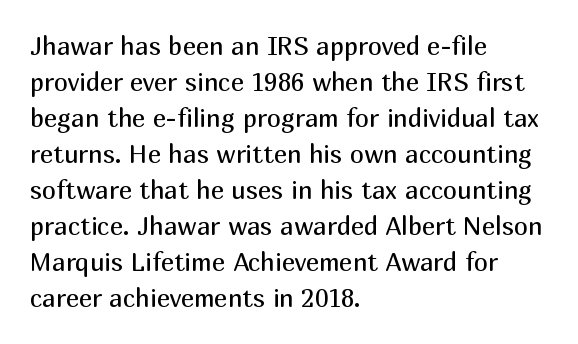
The image shows 25 px text type, upright; set left-aligned, normal line spacing (1.44x), normal letter spacing, not underlined.
